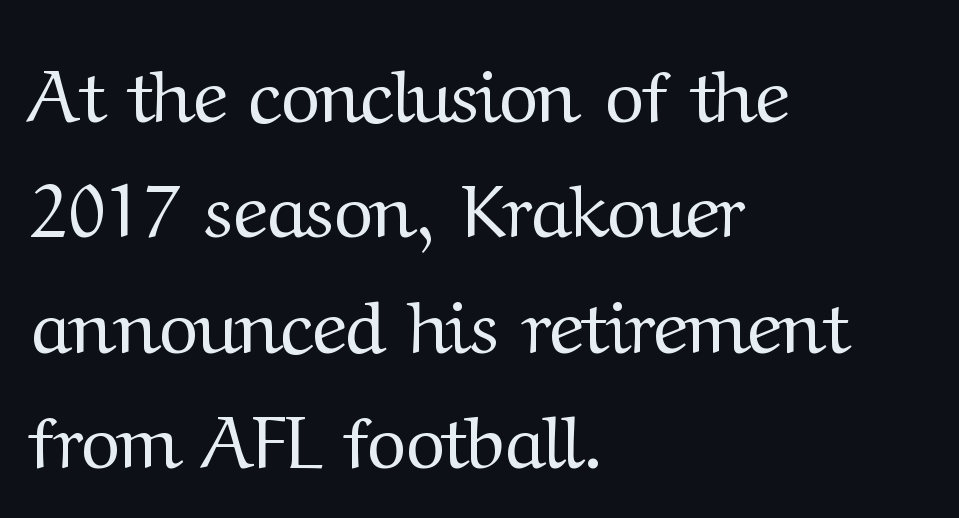
{"serif": "yes", "italic": "no", "bold": "no", "weight": "regular", "width": "normal", "stroke_contrast": "medium", "x_height": "medium", "monospaced": "no", "underline": "no", "align": "left", "line_spacing": "normal", "line_spacing_ratio": 1.54, "letter_spacing": "normal", "letter_spacing_em": 0.0, "glyph_px": 75}
